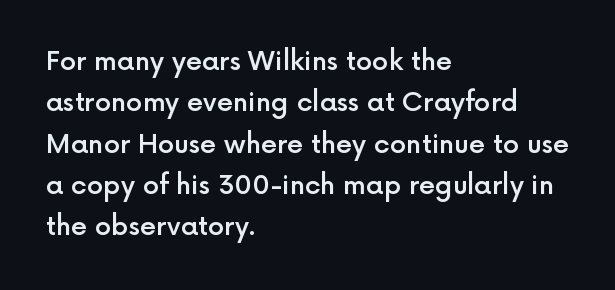
{"italic": "no", "bold": "semi", "underline": "no", "align": "left", "line_spacing": "normal", "line_spacing_ratio": 1.59, "letter_spacing": "normal", "letter_spacing_em": 0.0, "glyph_px": 26}
